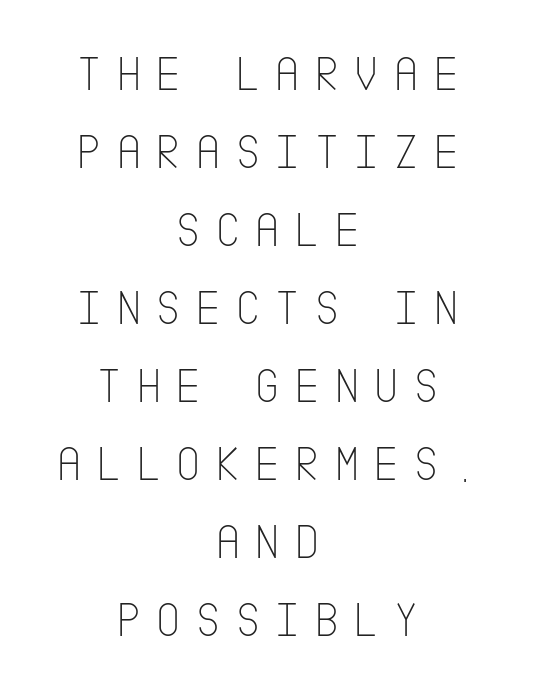
{"serif": "no", "italic": "no", "bold": "no", "weight": "thin", "width": "condensed", "stroke_contrast": "low", "x_height": "large", "underline": "no", "align": "center", "line_spacing": "normal", "line_spacing_ratio": 1.56, "letter_spacing": "wide", "letter_spacing_em": 0.27, "glyph_px": 50}
